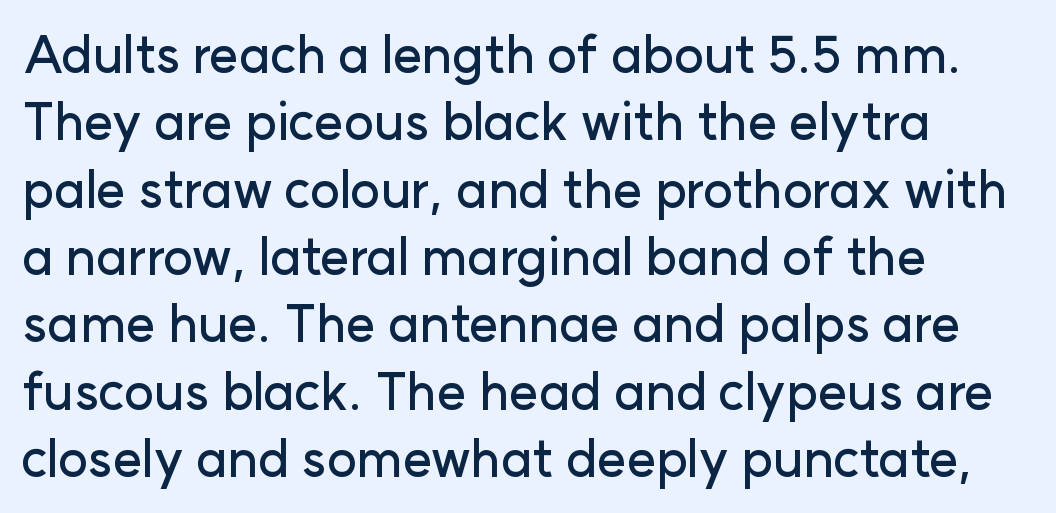
No italicization has been applied; the sample stays upright. The type is set solid horizontally, with unmodified tracking. In terms of letterform style, serifs are entirely absent. This sample keeps an unexceptional amount of space between lines. Quick note: underline off.
